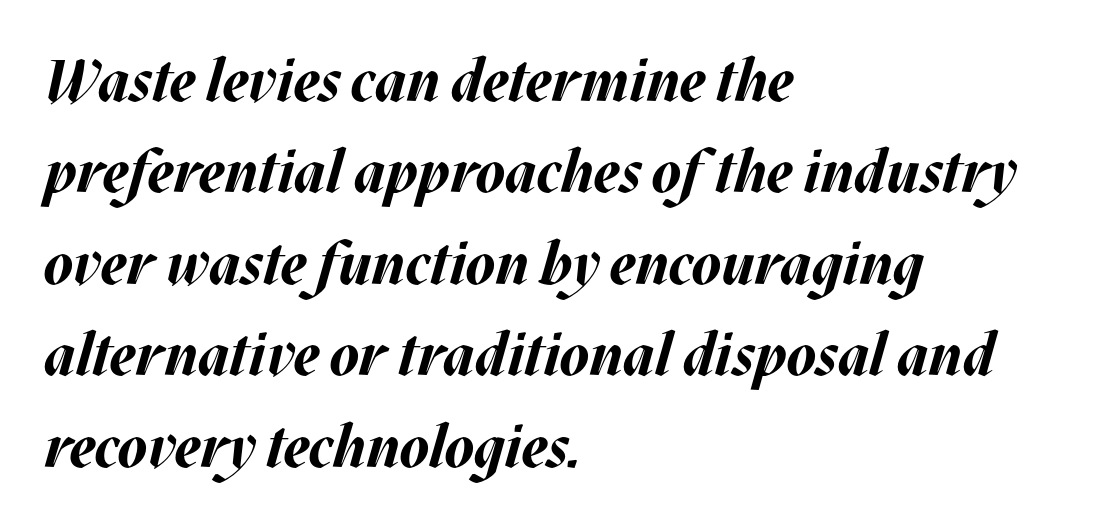
{"italic": "yes", "lean": "right", "slant_degrees": 17, "bold": "yes", "weight": "bold", "width": "normal", "stroke_contrast": "medium", "x_height": "large", "monospaced": "no", "underline": "no", "align": "left", "line_spacing": "normal", "line_spacing_ratio": 1.55, "letter_spacing": "normal", "letter_spacing_em": 0.0, "glyph_px": 59}
